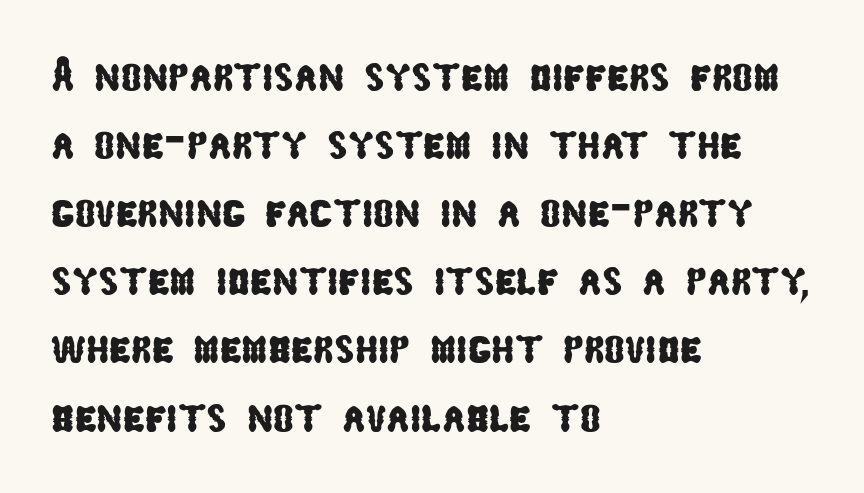
The image shows 49 px condensed sans-serif type; set left-aligned, normal line spacing (1.39x), normal letter spacing, not underlined; low stroke contrast and a medium x-height.
